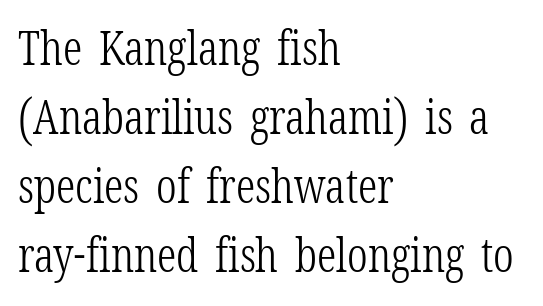
The image shows 47 px light, condensed serif type, upright; set left-aligned, normal line spacing (1.47x), normal letter spacing, not underlined; low stroke contrast and a medium x-height.
